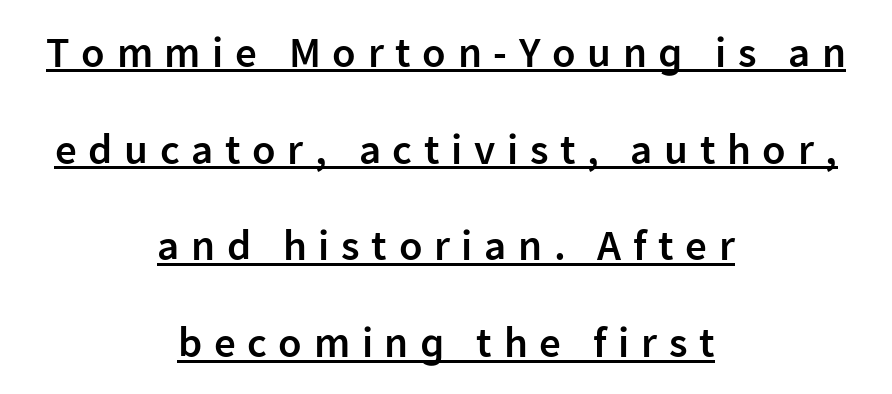
Beneath each row of characters lies a ruled line. Is this a fixed-width face? No — the glyphs have proportional, varying widths. The line texture is sparse and dotted thanks to wide tracking. Font category for this specimen: sans-serif.
